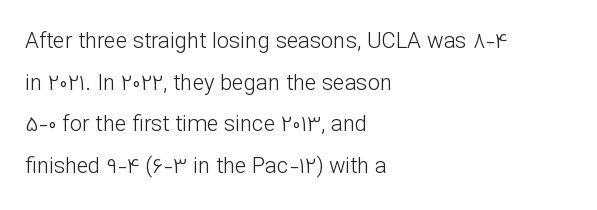
In CSS terms this would be text-align: left. Only glyphs here, with clear space below each row. The typesetting does not lean heavy: it is not bold. Each word holds together tightly as a unit, with standard inter-letter gaps. Ascenders rise straight up at ninety degrees.
